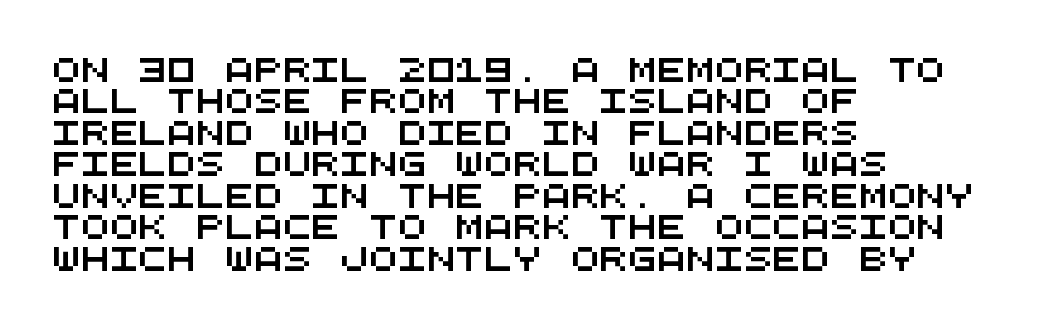
Observe the ordinary spacing: letters are neighbours, not strangers. The string is rendered with underlining switched off. Normally led — the rows are evenly, conventionally spaced. The rendering anchors every line to the left-hand side.
